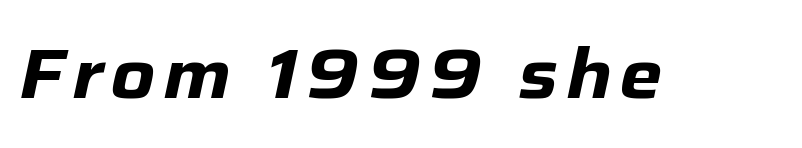
{"italic": "yes", "lean": "right", "slant_degrees": 12, "bold": "yes", "weight": "heavy", "width": "normal", "stroke_contrast": "low", "x_height": "medium", "monospaced": "no", "underline": "no", "glyph_px": 69}
